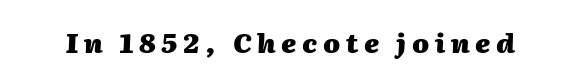
{"italic": "yes", "lean": "right", "slant_degrees": 2, "bold": "yes", "underline": "no", "letter_spacing": "wide", "letter_spacing_em": 0.21, "glyph_px": 27}
